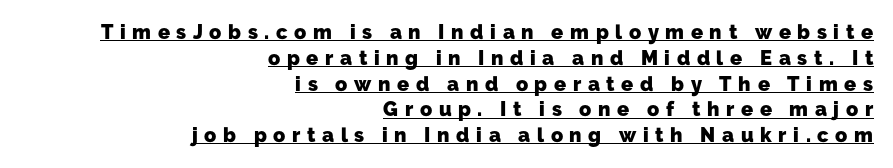
The image shows 20 px bold type; set right-aligned, normal line spacing (1.29x), unusually wide letter spacing (+0.33 em), underlined.
